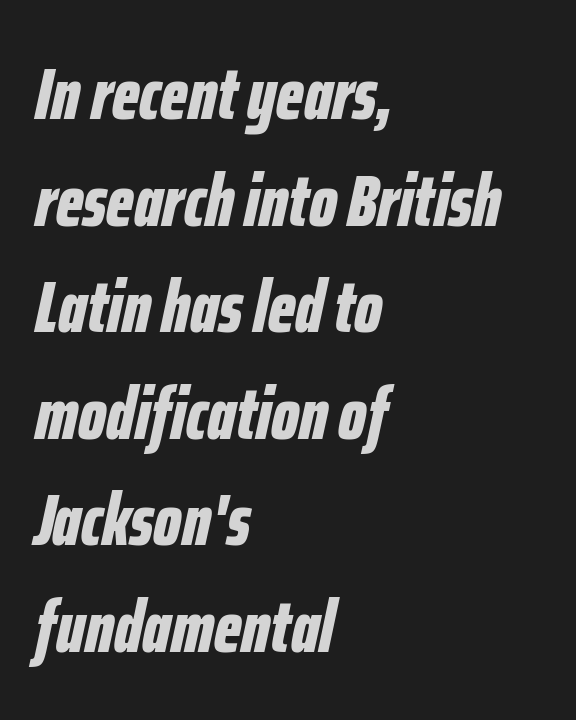
These lines are set flush left with a ragged right edge. Strong, thick strokes mark this as bold type. Think of a printed novel: that variable character pitch is what you see here. The horizontal fit of the characters is conventional and even. The axis of the letterforms is tilted away from vertical.
